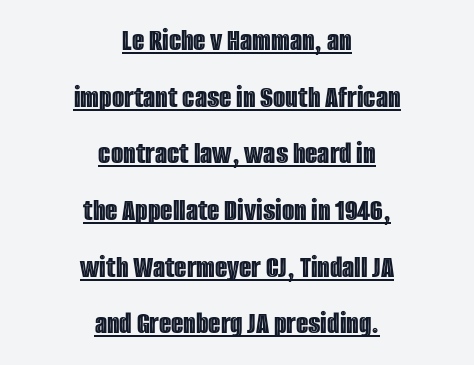
Q: Is the text italic (slanted)? A: No, it is upright.
Q: Is the text underlined? A: Yes.
Q: How is the paragraph aligned? A: Centered.
Q: Is the spacing between letters normal or unusually wide? A: Normal.
Q: Width (condensed, normal, or wide)? A: Condensed.
Q: x-height? A: Large.
Q: Monospaced? A: No.
